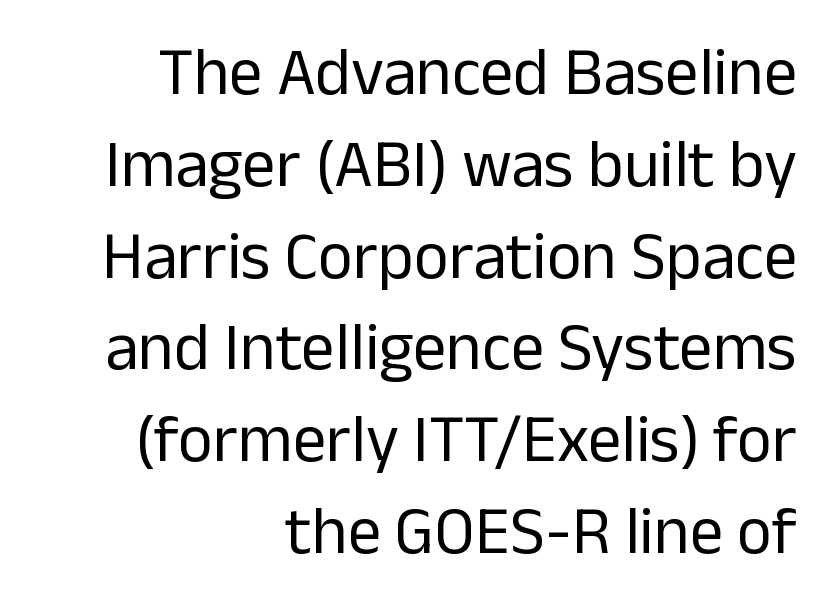
Posture: upright roman. The typeface chosen for these lines omits serifs. Each new line begins a customary step beneath the previous one. The passage shown is not bold in any degree.
